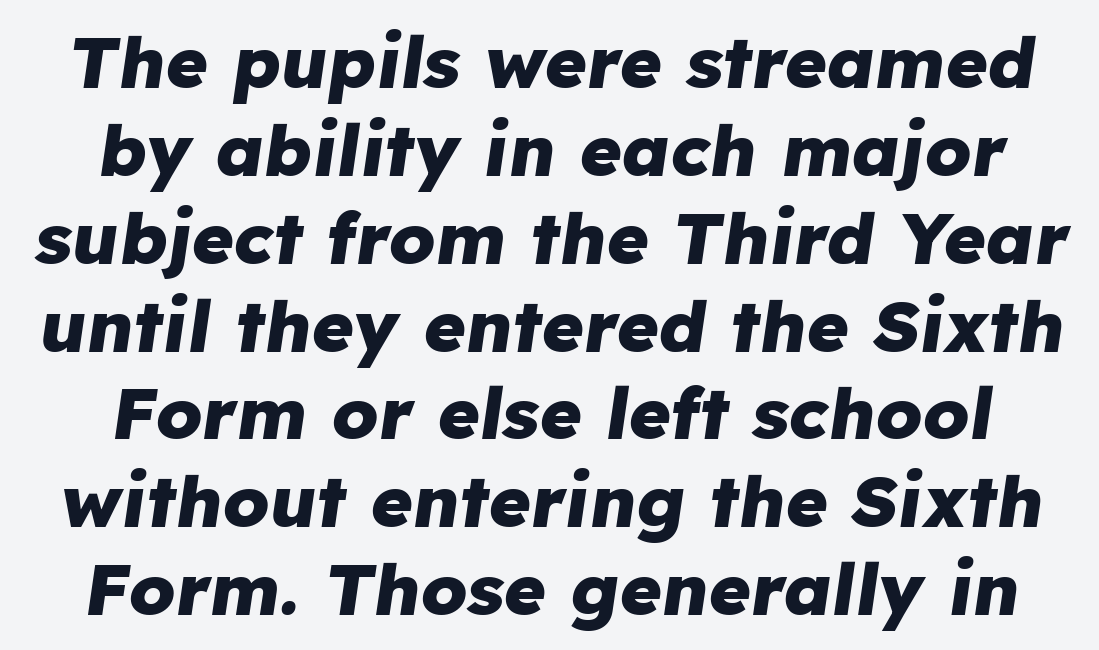
The letters sit at their default tracking, neither squeezed nor spread. Is this a fixed-width face? No — the glyphs have proportional, varying widths. It's the slanting kind of type. A bare baseline throughout the passage. Weight check: bold — yes, fully.
